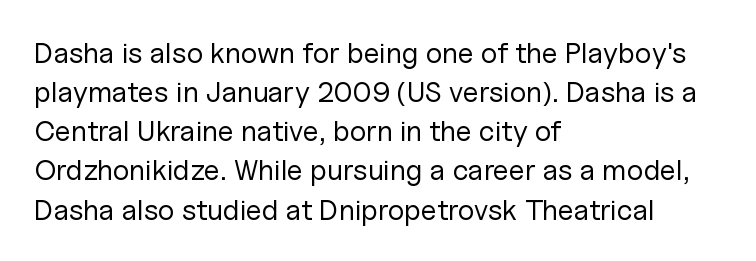
The image shows 29 px regular-weight sans-serif type, upright; set left-aligned, normal line spacing (1.35x), normal letter spacing, not underlined; low stroke contrast and a medium x-height.
